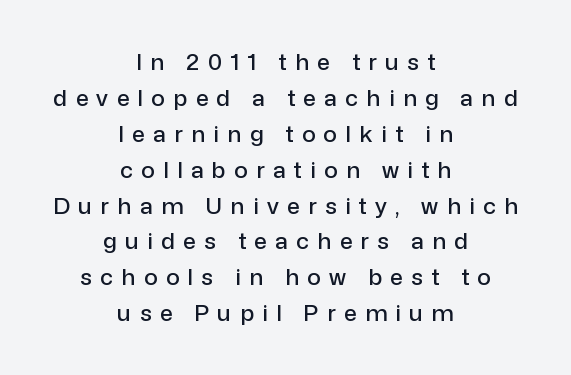
Vertical strokes here are truly vertical. Beneath every word, the page is bare. The horizontal fit of the characters is loose and conspicuously gappy. This sample keeps an unexceptional amount of space between lines. Casual observation: everything's sitting right in the middle.
